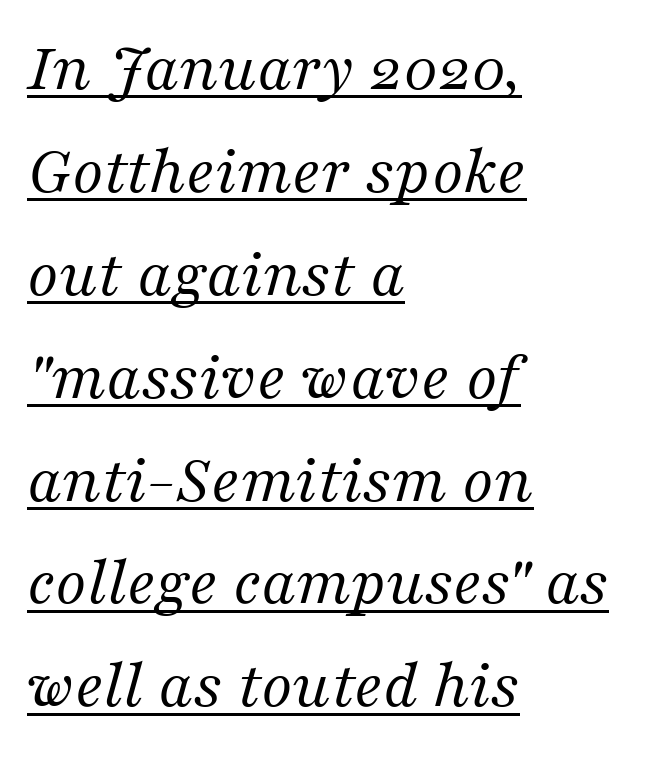
{"serif": "yes", "italic": "yes", "lean": "right", "slant_degrees": 16, "bold": "no", "weight": "regular", "width": "normal", "stroke_contrast": "medium", "x_height": "medium", "monospaced": "no", "underline": "yes", "align": "left", "line_spacing": "normal", "line_spacing_ratio": 1.47, "letter_spacing": "normal", "letter_spacing_em": 0.0, "glyph_px": 70}
